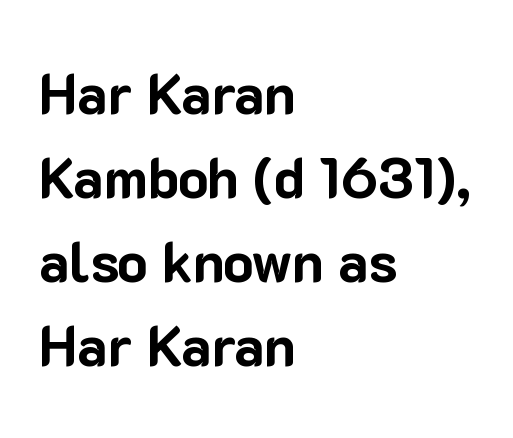
The image shows 56 px bold sans-serif type, upright; set left-aligned, normal line spacing (1.5x), normal letter spacing, not underlined; low stroke contrast and a medium x-height.
